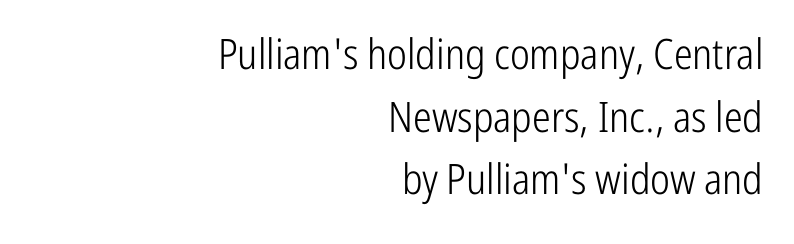
Note the varied advance widths — an 'i' is clearly narrower than an 'm'. A roman cut, with each character standing at attention. What stands out about the letter spacing? Nothing — it is the standard amount. Check where the strokes stop: nothing finishes them off — pure sans.
